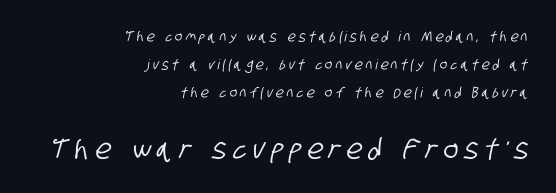
{"serif": "no", "width": "condensed", "stroke_contrast": "low", "x_height": "large", "monospaced": "no", "underline": "no", "align": "right", "line_spacing": "loose", "line_spacing_ratio": 1.99, "letter_spacing": "wide", "letter_spacing_em": 0.23, "larger_block": "second", "size_ratio": 2.0, "glyph_px": 28}
